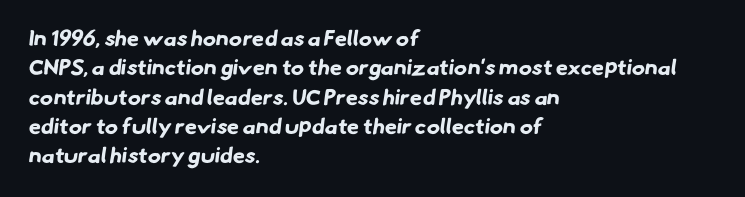
Regarding leading, the lines here are spaced in the standard way. One-word summary of the alignment: left. Honestly, the letter spacing is just normal — you wouldn't notice it. Clear beneath every line of the passage.
